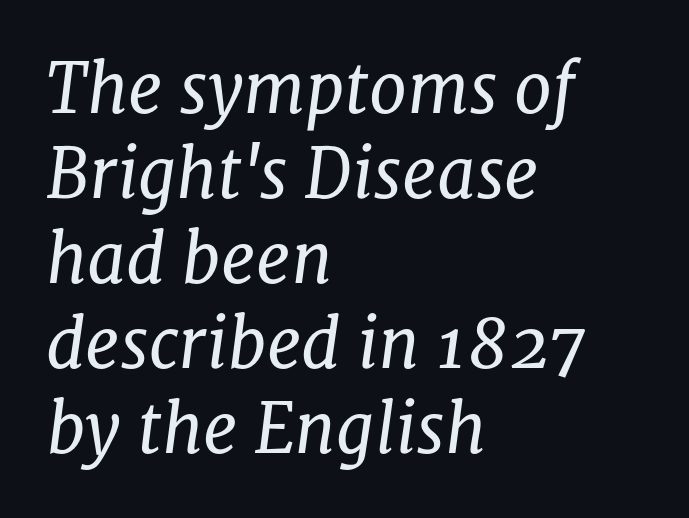
The passage shown leans; its letterforms are oblique. No chunkiness to these letters — they're not bold. In terms of leading, this rendering sits right in the middle. Inter-character spacing is left at the font's built-in metrics.
